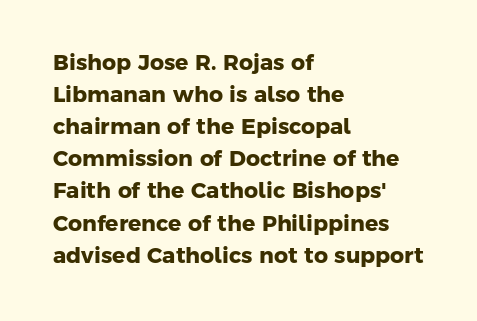
The paragraph has a hard left edge and a soft right edge. Beneath every word, the page is bare. As a designer I'd log this as weight 700, bold. Look at the tracking — it's just the regular setting, nothing added.
